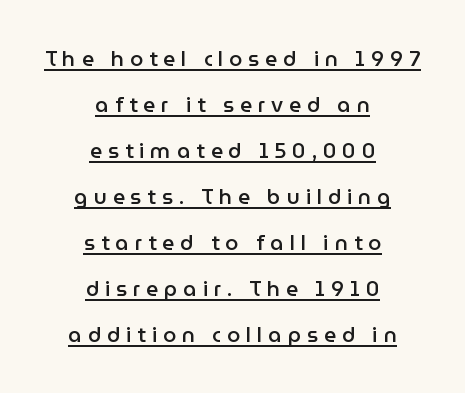
Q: Is the text bold? A: Semi-bold.
Q: Is the text italic (slanted)? A: No, it is upright.
Q: Is the text underlined? A: Yes.
Q: How is the paragraph aligned? A: Centered.
Q: Is the spacing between letters normal or unusually wide? A: Unusually wide.
Q: Is the spacing between lines tight, normal or loose? A: Loose.
